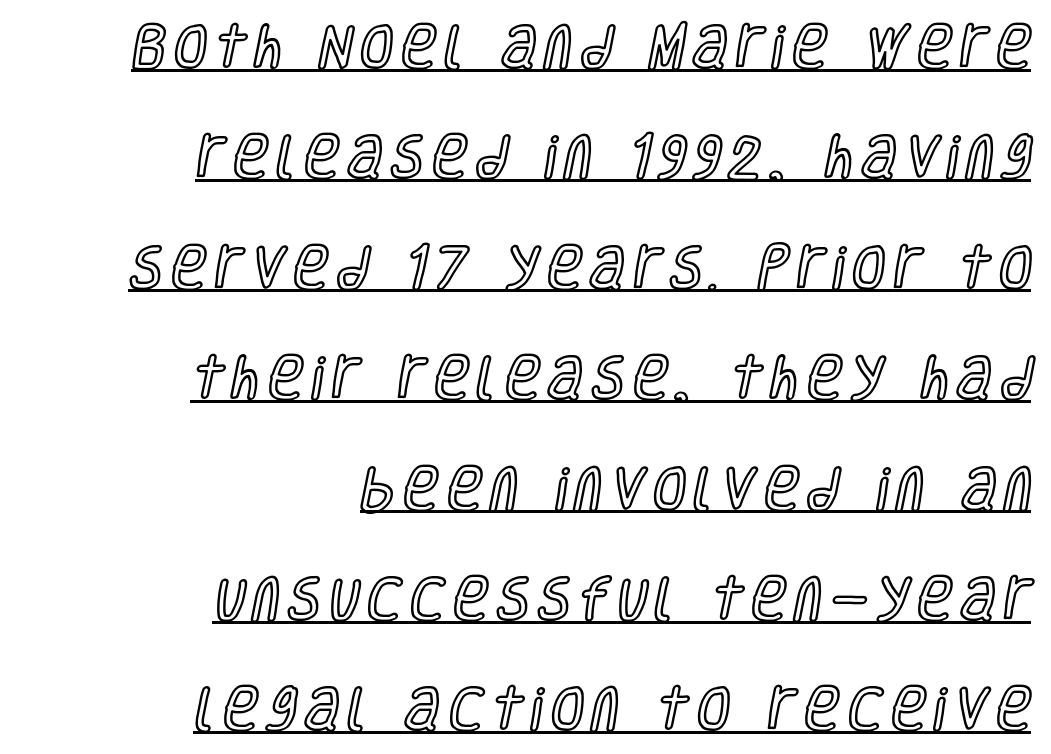
{"width": "condensed", "x_height": "large", "monospaced": "no", "underline": "yes", "align": "right", "line_spacing": "loose", "line_spacing_ratio": 2.3, "glyph_px": 48}
